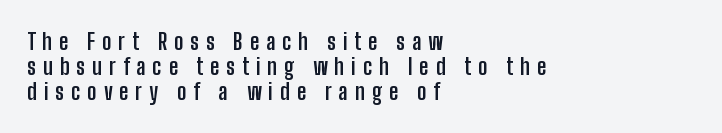
The image shows 23 px bold type, upright; set left-aligned, tight line spacing (1.09x), unusually wide letter spacing (+0.3 em), not underlined.
